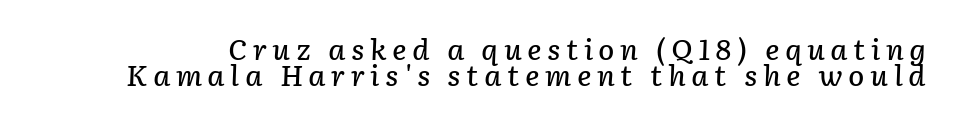
The image shows 27 px text type, italic (leaning right); set tight line spacing (0.98x), unusually wide letter spacing (+0.2 em), not underlined.
